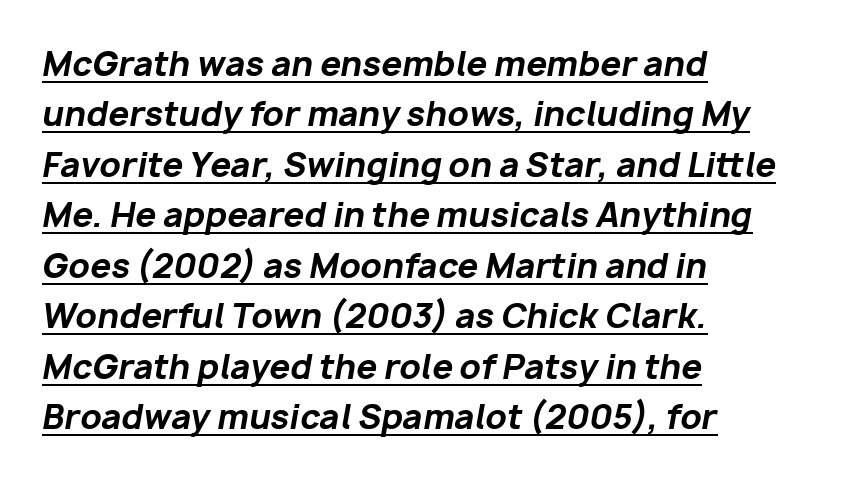
{"italic": "yes", "lean": "right", "slant_degrees": 10, "bold": "yes", "weight": "bold", "width": "normal", "stroke_contrast": "low", "x_height": "medium", "monospaced": "no", "underline": "yes", "align": "left", "line_spacing": "normal", "line_spacing_ratio": 1.53, "letter_spacing": "normal", "letter_spacing_em": 0.0, "glyph_px": 33}
